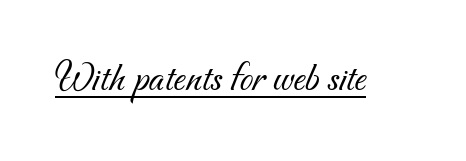
The string is rendered with underlining switched on. Stroke mass is kept to a normal reading level or below. The characters display no serif detailing; their extremities are plain. The type is set solid horizontally, with unmodified tracking. Think of a printed novel: that variable character pitch is what you see here.
